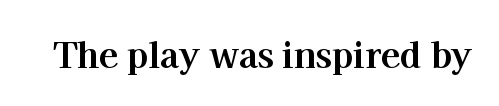
The image shows 35 px bold serif type, upright; set normal letter spacing, not underlined; high stroke contrast and a medium x-height.
